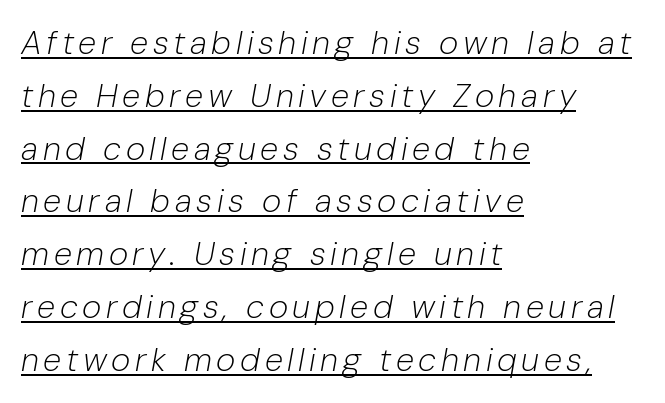
{"italic": "yes", "lean": "right", "slant_degrees": 10, "bold": "no", "weight": "light", "width": "normal", "stroke_contrast": "low", "x_height": "medium", "monospaced": "no", "underline": "yes", "align": "left", "line_spacing": "normal", "line_spacing_ratio": 1.6, "glyph_px": 33}
